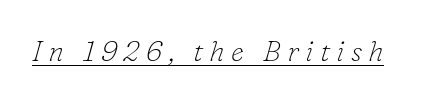
The image shows 29 px thin serif type, italic (leaning right); set unusually wide letter spacing (+0.22 em), underlined; low stroke contrast and a small x-height.
